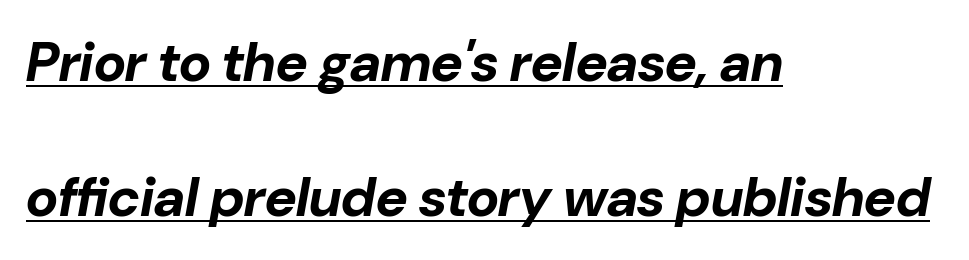
The image shows 55 px bold type, italic (leaning right); set left-aligned, loose line spacing (2.45x), normal letter spacing, underlined; low stroke contrast and a medium x-height.
